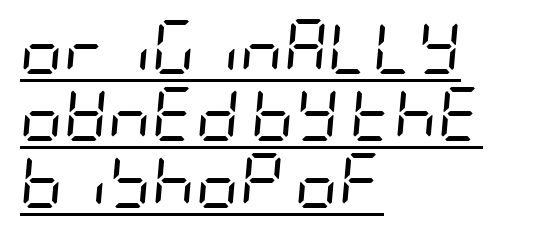
{"italic": "yes", "lean": "right", "slant_degrees": 5, "bold": "no", "weight": "regular", "width": "condensed", "stroke_contrast": "low", "x_height": "large", "underline": "yes", "align": "left", "line_spacing_ratio": 1.24, "letter_spacing": "normal", "letter_spacing_em": 0.0, "glyph_px": 54}
